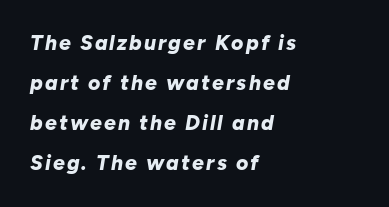
{"italic": "yes", "lean": "right", "slant_degrees": 10, "bold": "yes", "underline": "no", "align": "left", "line_spacing": "loose", "line_spacing_ratio": 1.91, "glyph_px": 21}
